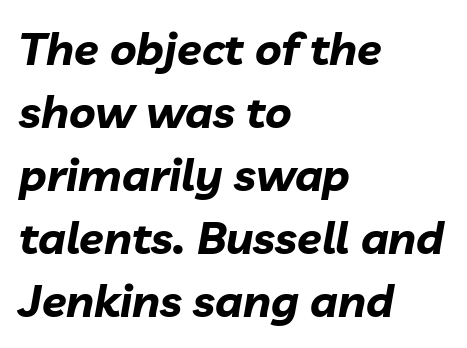
Weight: bold. Characters follow at the spacing the type designer built in. Tall strokes in this sample are angled rather than plumb. Descenders hang freely into open space. Note the varied advance widths — an 'i' is clearly narrower than an 'm'. The typesetter chose a ragged-right arrangement here.
